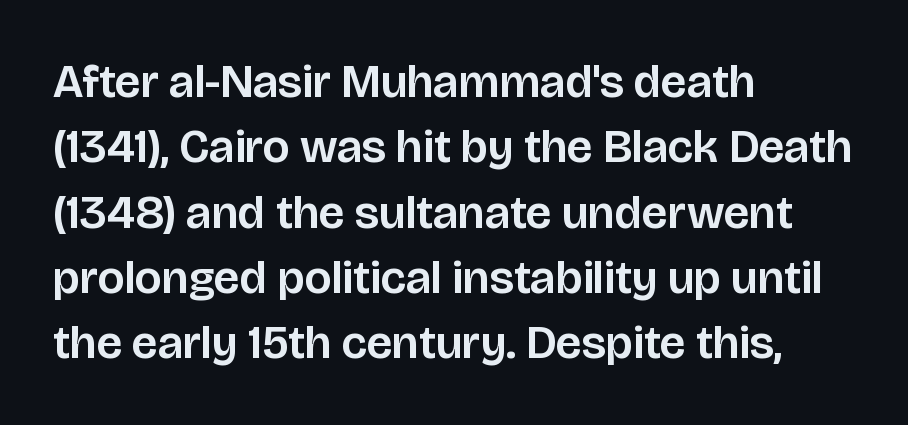
Q: Is the text italic (slanted)? A: No, it is upright.
Q: Is the typeface a serif or a sans-serif typeface? A: Sans-serif.
Q: Is the text underlined? A: No.
Q: How is the paragraph aligned? A: Left-aligned.
Q: Is the spacing between letters normal or unusually wide? A: Normal.
Q: Is the spacing between lines tight, normal or loose? A: Normal.
Q: Width (condensed, normal, or wide)? A: Normal.
Q: Stroke contrast? A: Low.
Q: x-height? A: Large.
Q: Monospaced? A: No.
